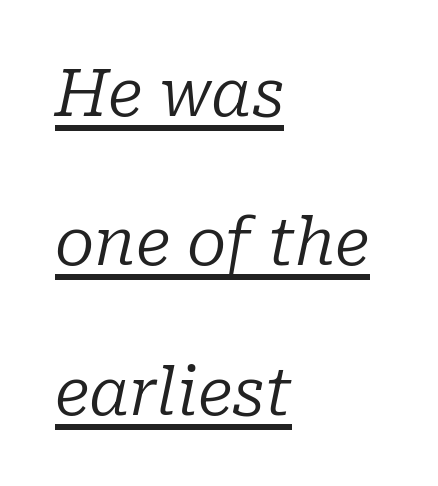
{"serif": "yes", "italic": "yes", "lean": "right", "slant_degrees": 10, "bold": "no", "weight": "regular", "width": "normal", "stroke_contrast": "low", "x_height": "medium", "monospaced": "no", "underline": "yes", "align": "left", "line_spacing": "loose", "line_spacing_ratio": 2.3, "letter_spacing": "normal", "letter_spacing_em": 0.0, "glyph_px": 65}
